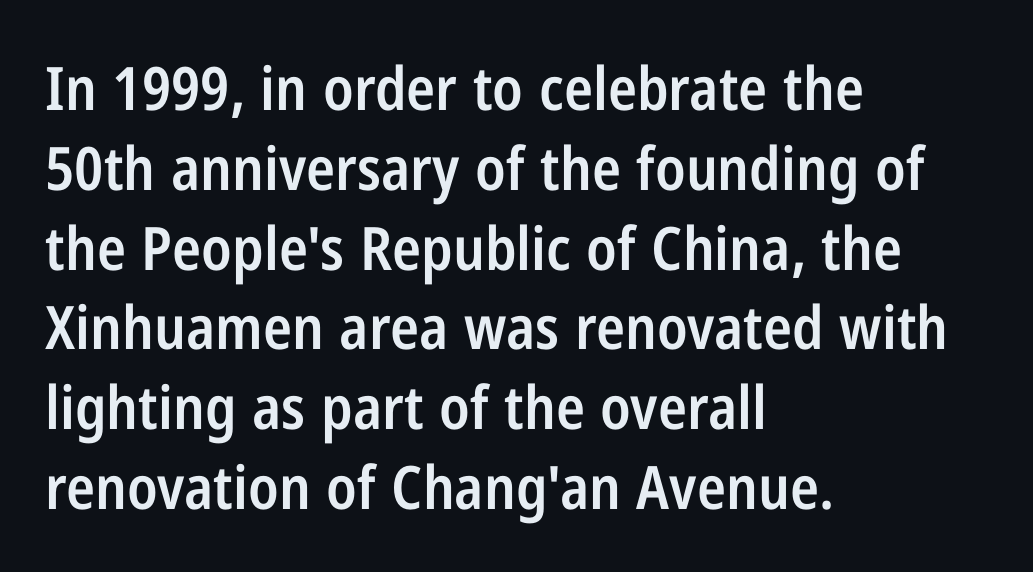
Each new line begins a customary step beneath the previous one. A typesetter would mark this as roman, not italic. Typographically, this falls in the sans-serif category. These lines are rendered in a variable-pitch font.
